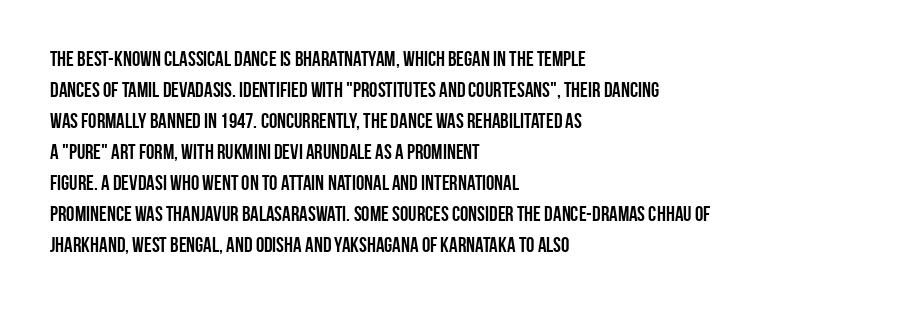
These lines keep a tight, regular rhythm from letter to letter. The typesetting leans heavy: a genuine bold. Line beginnings align vertically; line endings do not. If you drew a line through each stem, it would be perfectly vertical. Letters rest on an invisible, unmarked baseline.
